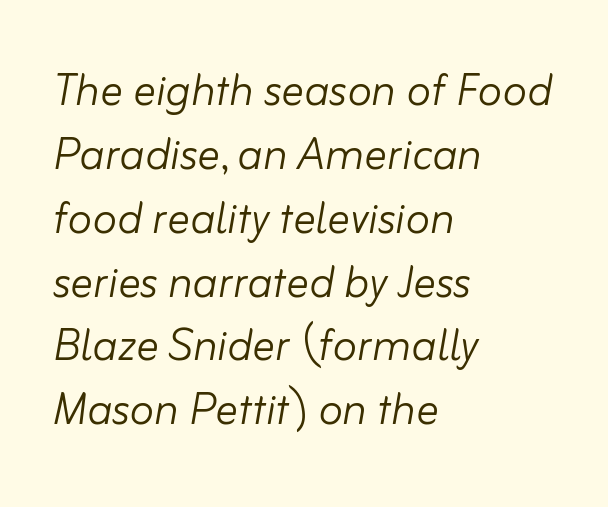
Q: Is the text bold? A: No.
Q: Is the text italic (slanted)? A: Yes, it leans right by about 10 degrees.
Q: Is the text underlined? A: No.
Q: How is the paragraph aligned? A: Left-aligned.
Q: Is the spacing between letters normal or unusually wide? A: Normal.
Q: Is the spacing between lines tight, normal or loose? A: Tight.
Q: Width (condensed, normal, or wide)? A: Normal.
Q: Stroke contrast? A: Low.
Q: x-height? A: Small.
Q: Monospaced? A: No.
